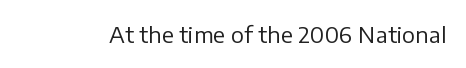
Q: Is the text bold? A: No.
Q: Is the text italic (slanted)? A: No, it is upright.
Q: Is the text underlined? A: No.
Q: Is the spacing between letters normal or unusually wide? A: Normal.
